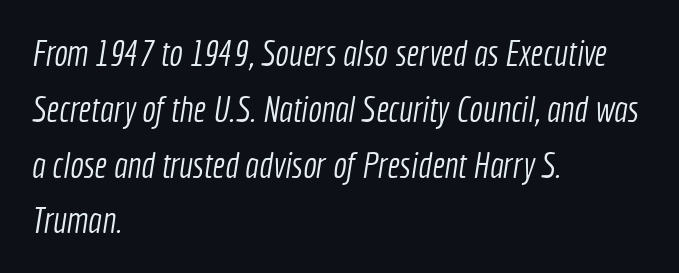
The image shows 36 px light, condensed sans-serif type; set left-aligned, normal line spacing (1.55x), normal letter spacing, not underlined; a medium x-height.
